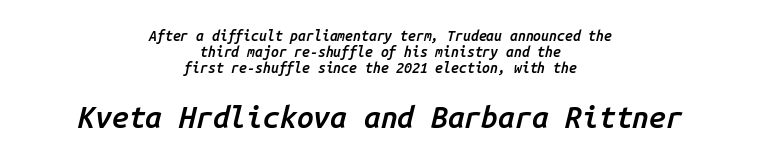
Q: Is the text bold? A: Semi-bold.
Q: Is the text italic (slanted)? A: Yes, it leans right by about 14 degrees.
Q: Is the text underlined? A: No.
Q: How is the paragraph aligned? A: Centered.
Q: Is the spacing between letters normal or unusually wide? A: Normal.
Q: Is the spacing between lines tight, normal or loose? A: Tight.
Q: Which block of text is set in a larger size, the first (top) or the second (bottom)? A: The second (bottom) one.
Q: Width (condensed, normal, or wide)? A: Normal.
Q: Stroke contrast? A: Low.
Q: x-height? A: Medium.
Q: Monospaced? A: Yes.
